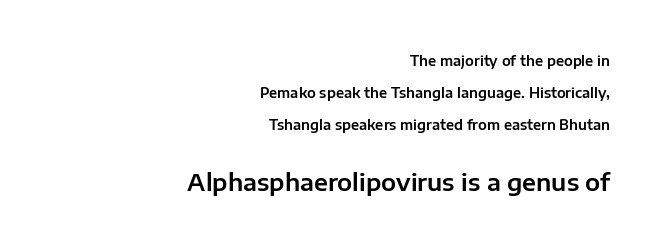
Q: Is the text italic (slanted)? A: No, it is upright.
Q: Is the text underlined? A: No.
Q: How is the paragraph aligned? A: Right-aligned.
Q: Is the spacing between letters normal or unusually wide? A: Normal.
Q: Is the spacing between lines tight, normal or loose? A: Loose.
Q: Which block of text is set in a larger size, the first (top) or the second (bottom)? A: The second (bottom) one.
